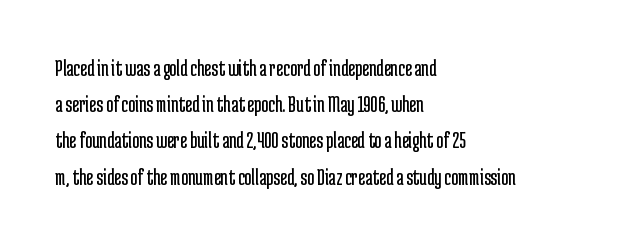
The image shows 24 px text type, upright; set left-aligned, normal line spacing (1.51x), normal letter spacing, not underlined.
